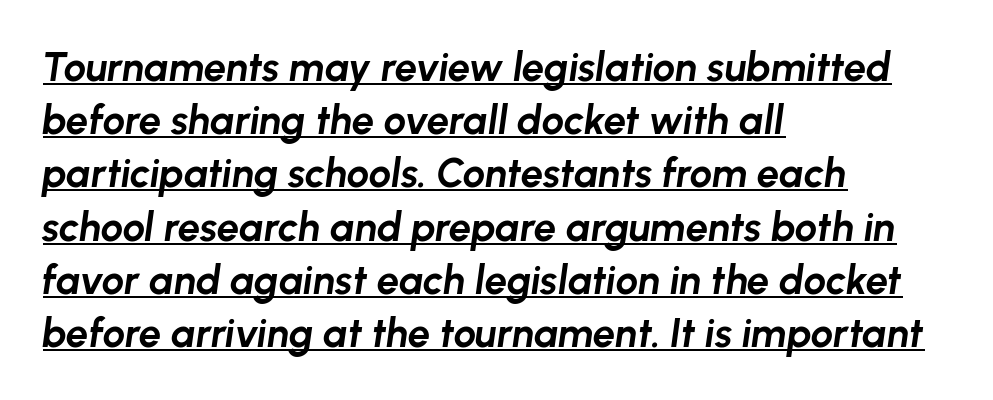
The image shows 40 px bold type, italic (leaning right); set left-aligned, normal line spacing (1.33x), normal letter spacing, underlined; low stroke contrast and a medium x-height.
